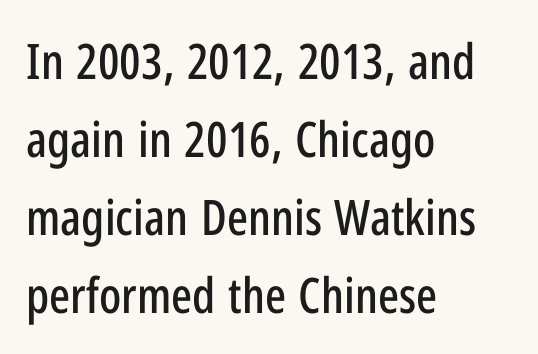
Q: Is the text italic (slanted)? A: No, it is upright.
Q: Is the typeface a serif or a sans-serif typeface? A: Sans-serif.
Q: Is the text underlined? A: No.
Q: How is the paragraph aligned? A: Left-aligned.
Q: Is the spacing between letters normal or unusually wide? A: Normal.
Q: Is the spacing between lines tight, normal or loose? A: Normal.
Q: Width (condensed, normal, or wide)? A: Condensed.
Q: Stroke contrast? A: Low.
Q: x-height? A: Medium.
Q: Monospaced? A: No.
